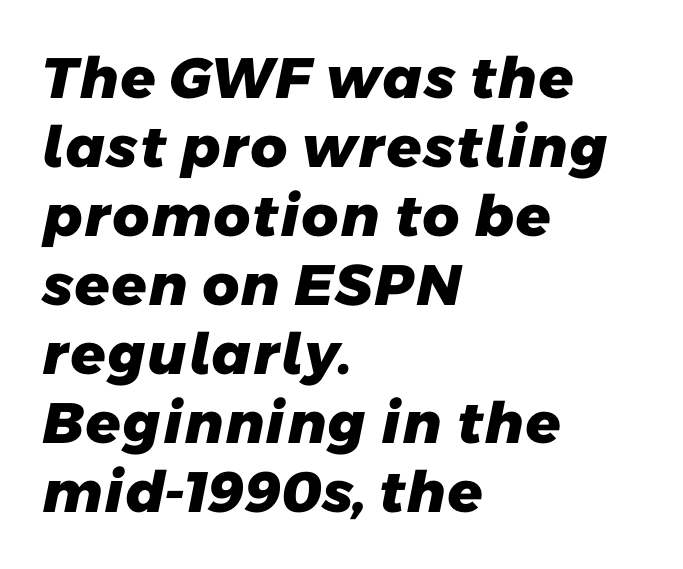
Unmarked baselines from the first word to the last. The letters carry no serifs — their stems end cleanly without finishing strokes. The face used here is rendered with its standard letterfit. Is this a fixed-width face? No — the glyphs have proportional, varying widths. Stroke thickness is high; the sample reads as a true bold.
